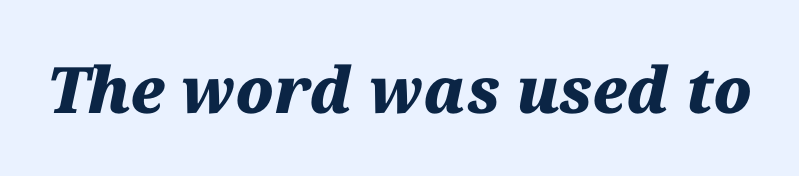
Q: Is the text bold? A: Yes.
Q: Is the text italic (slanted)? A: Yes, it leans right by about 12 degrees.
Q: Is the text underlined? A: No.
Q: Is the spacing between letters normal or unusually wide? A: Normal.
Q: Width (condensed, normal, or wide)? A: Normal.
Q: Stroke contrast? A: Medium.
Q: x-height? A: Medium.
Q: Monospaced? A: No.
